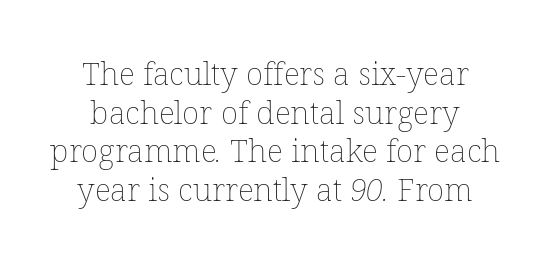
Nobody drew a line under any word here. Default kerning and tracking; the words read as compact shapes. The letters advance in unequal steps, a hallmark of proportional type. No heavy texture on the line: the type isn't bold.
